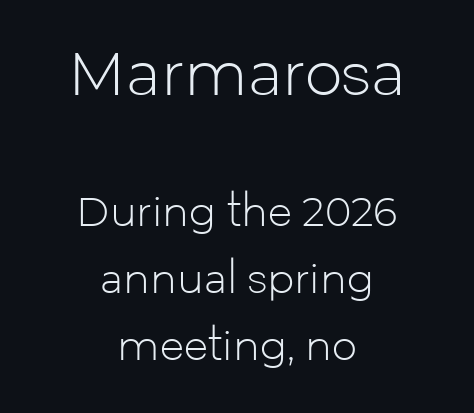
The image shows 60 px light sans-serif type, upright; set centered, normal line spacing (1.68x), normal letter spacing, not underlined; the first (top) block is 1.5x larger; low stroke contrast and a medium x-height.
